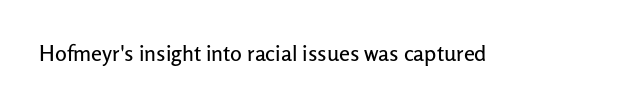
Tall strokes in this sample are plumb rather than angled. Short note: letters normally spaced. Lines of text with bare space underneath.
